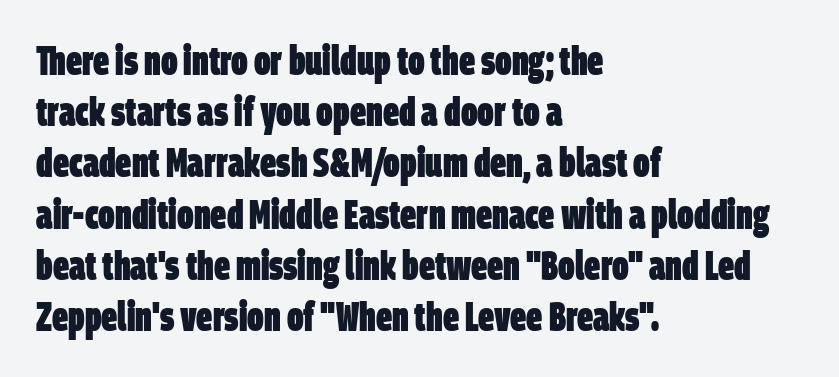
{"serif": "no", "bold": "yes", "weight": "heavy", "width": "condensed", "stroke_contrast": "low", "x_height": "large", "monospaced": "no", "underline": "no", "align": "left", "line_spacing": "normal", "line_spacing_ratio": 1.28, "letter_spacing": "normal", "letter_spacing_em": 0.0, "glyph_px": 40}
